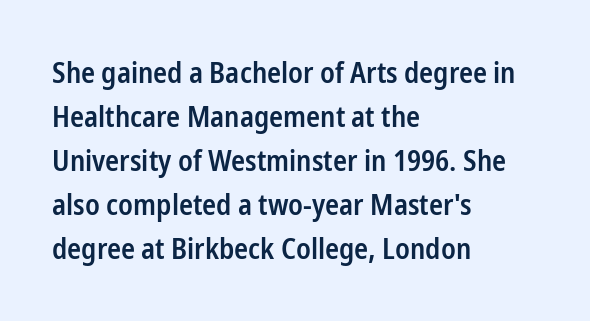
Any mark beneath the type? The region is blank. Is this a fixed-width face? No — the glyphs have proportional, varying widths. The glyphs have the mass of a demibold cut, below bold. The rag falls on the right side of this text block. Nobody touched the tracking dial on this one.
